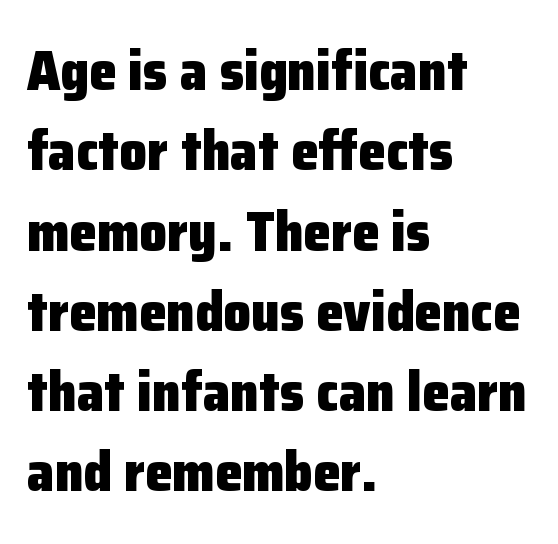
{"serif": "no", "italic": "no", "bold": "yes", "weight": "heavy", "width": "normal", "stroke_contrast": "low", "x_height": "medium", "monospaced": "no", "underline": "no", "align": "left", "line_spacing": "normal", "line_spacing_ratio": 1.46, "letter_spacing": "normal", "letter_spacing_em": 0.0, "glyph_px": 55}
